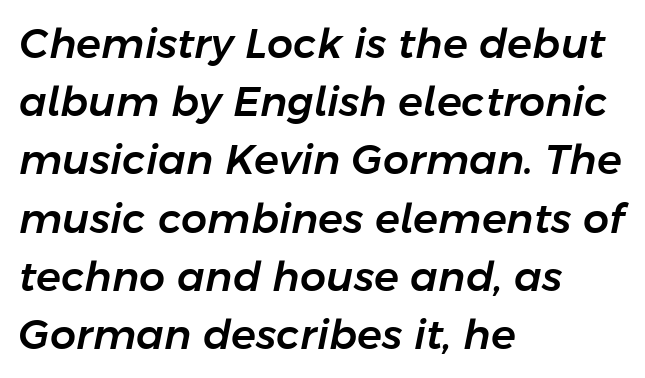
The image shows 41 px text type, italic (leaning right); set left-aligned, normal line spacing (1.42x), normal letter spacing, not underlined; low stroke contrast and a medium x-height.
